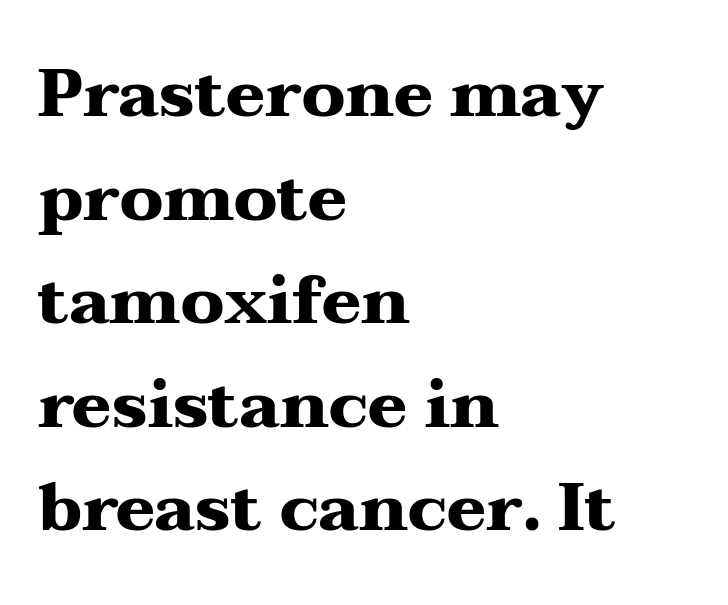
{"serif": "yes", "italic": "no", "bold": "yes", "weight": "heavy", "width": "wide", "stroke_contrast": "medium", "x_height": "medium", "monospaced": "no", "underline": "no", "align": "left", "line_spacing": "normal", "line_spacing_ratio": 1.57, "letter_spacing": "normal", "letter_spacing_em": 0.0, "glyph_px": 66}
